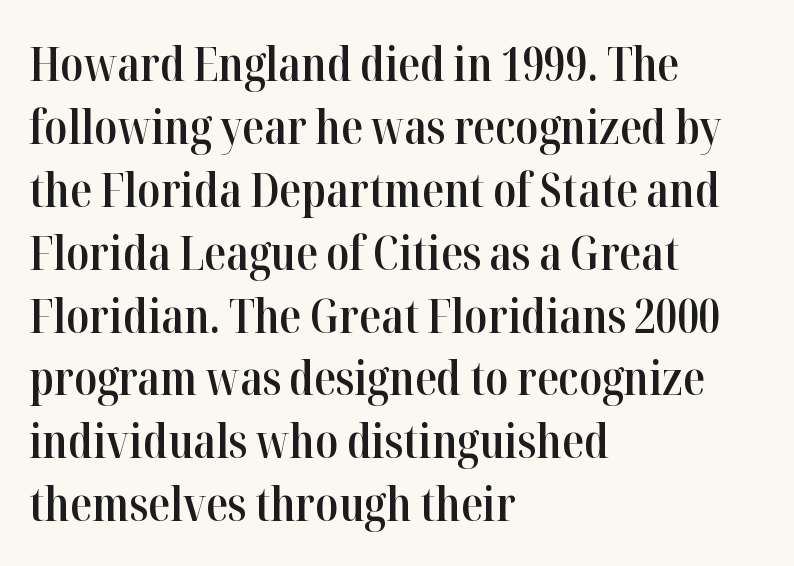
The image shows 48 px semibold, condensed serif type, upright; set left-aligned, normal line spacing (1.31x), normal letter spacing, not underlined; high stroke contrast and a medium x-height.
